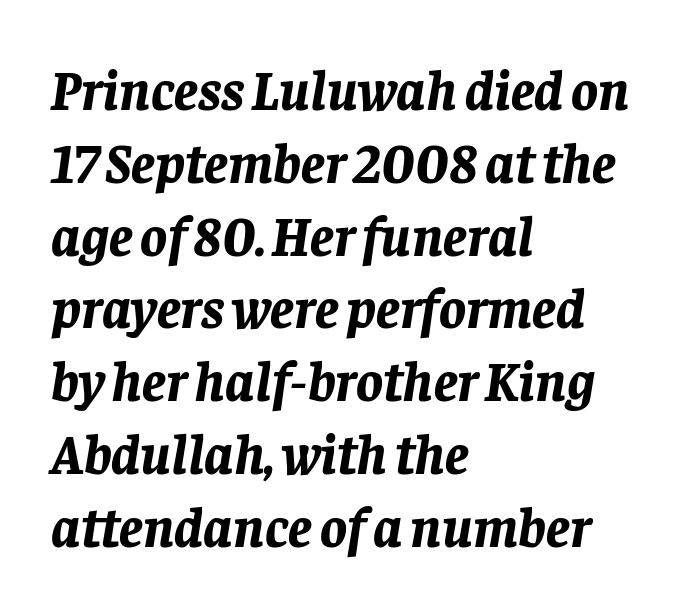
The image shows 56 px bold type, italic (leaning right); set left-aligned, normal line spacing (1.3x), normal letter spacing, not underlined; low stroke contrast and a large x-height.
